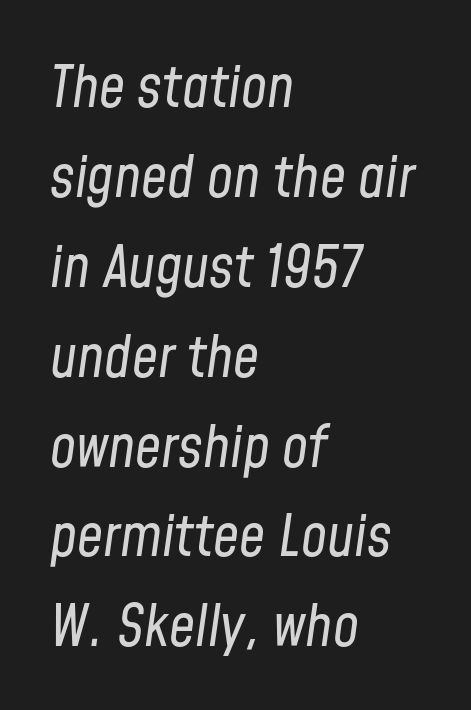
Visually the block forms a straight wall on the left and a jagged coastline on the right. In terms of letterspacing, this is plain default setting. Observe the lean: these are italic letterforms. This is not heavy type; no bold has been used. Evenly set lines give the paragraph a standard silhouette. The gap between lines stays unmarked.
